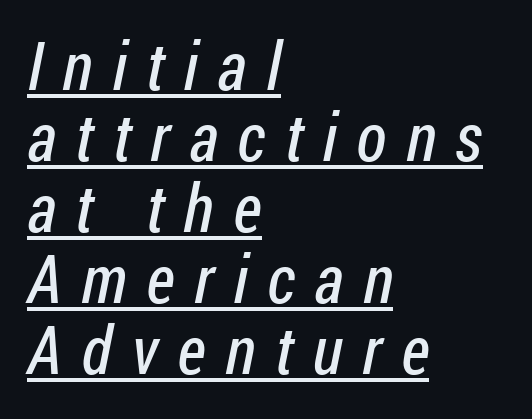
The image shows 67 px regular-weight, condensed sans-serif type; set left-aligned, tight line spacing (1.06x), unusually wide letter spacing (+0.29 em), underlined; low stroke contrast and a medium x-height.
